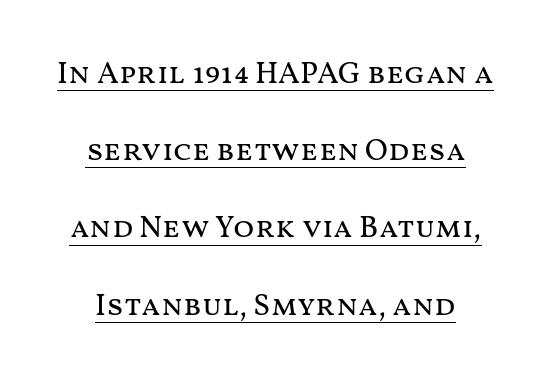
Somebody hit Ctrl+U on this one — the words are underlined. Note the varied advance widths — an 'i' is clearly narrower than an 'm'. Each new line begins a long way beneath the previous one. Compared with typical body copy, the letter spacing here is the same.
